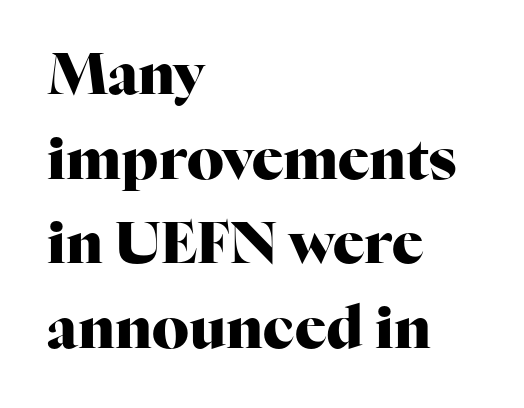
Q: Is the text bold? A: Yes.
Q: Is the text italic (slanted)? A: No, it is upright.
Q: Is the typeface a serif or a sans-serif typeface? A: Serif.
Q: Is the text underlined? A: No.
Q: How is the paragraph aligned? A: Left-aligned.
Q: Is the spacing between letters normal or unusually wide? A: Normal.
Q: Is the spacing between lines tight, normal or loose? A: Normal.
Q: Width (condensed, normal, or wide)? A: Normal.
Q: Stroke contrast? A: High.
Q: x-height? A: Medium.
Q: Monospaced? A: No.
